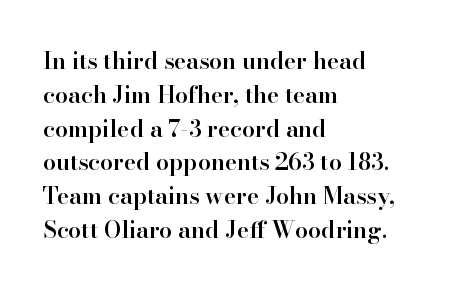
Q: Is the text bold? A: Semi-bold.
Q: Is the text italic (slanted)? A: No, it is upright.
Q: Is the text underlined? A: No.
Q: How is the paragraph aligned? A: Left-aligned.
Q: Is the spacing between letters normal or unusually wide? A: Normal.
Q: Is the spacing between lines tight, normal or loose? A: Normal.
